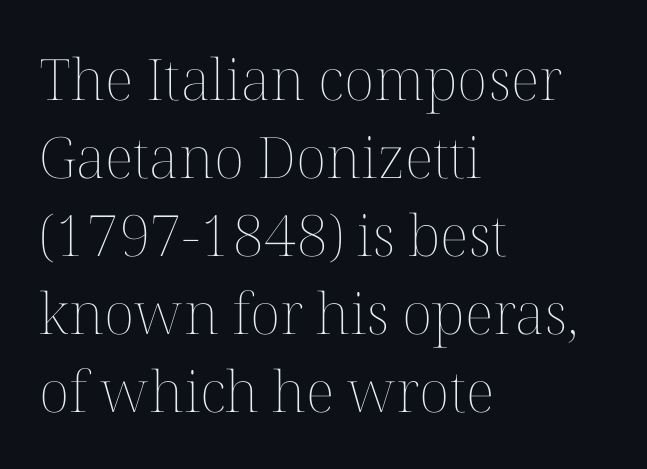
{"italic": "no", "bold": "no", "weight": "thin", "width": "normal", "stroke_contrast": "medium", "x_height": "medium", "monospaced": "no", "underline": "no", "align": "left", "line_spacing": "normal", "line_spacing_ratio": 1.37, "letter_spacing": "normal", "letter_spacing_em": 0.0, "glyph_px": 57}
